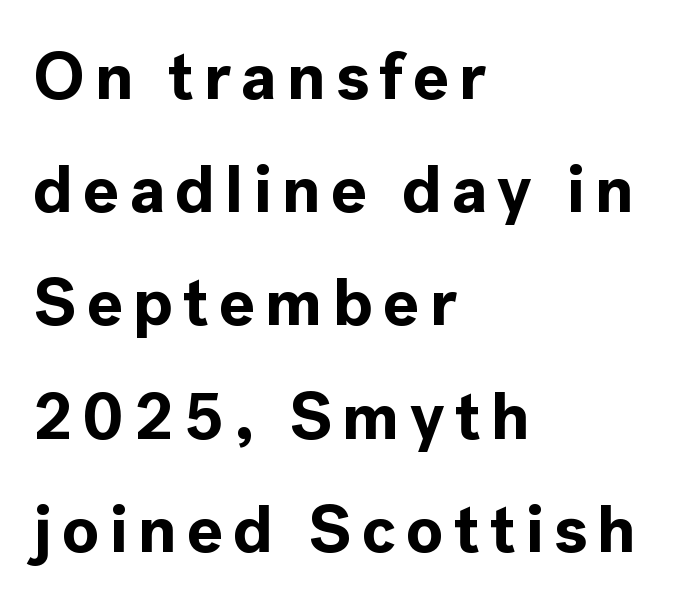
{"serif": "no", "italic": "no", "bold": "yes", "weight": "bold", "width": "normal", "x_height": "medium", "monospaced": "no", "underline": "no", "align": "left", "line_spacing": "normal", "line_spacing_ratio": 1.69, "glyph_px": 67}
